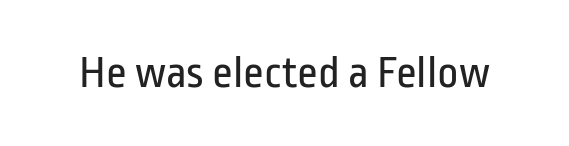
{"serif": "no", "italic": "no", "bold": "no", "weight": "regular", "width": "condensed", "stroke_contrast": "low", "x_height": "medium", "monospaced": "no", "underline": "no", "letter_spacing": "normal", "letter_spacing_em": 0.0, "glyph_px": 46}
